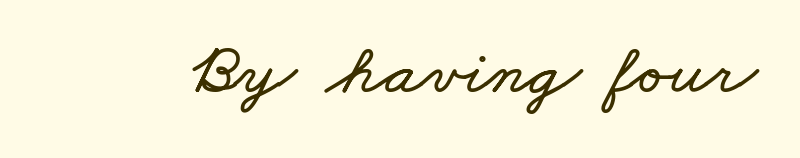
Q: Is the text underlined? A: No.
Q: Is the spacing between letters normal or unusually wide? A: Normal.
Q: Width (condensed, normal, or wide)? A: Wide.
Q: Stroke contrast? A: Low.
Q: x-height? A: Small.
Q: Monospaced? A: No.
